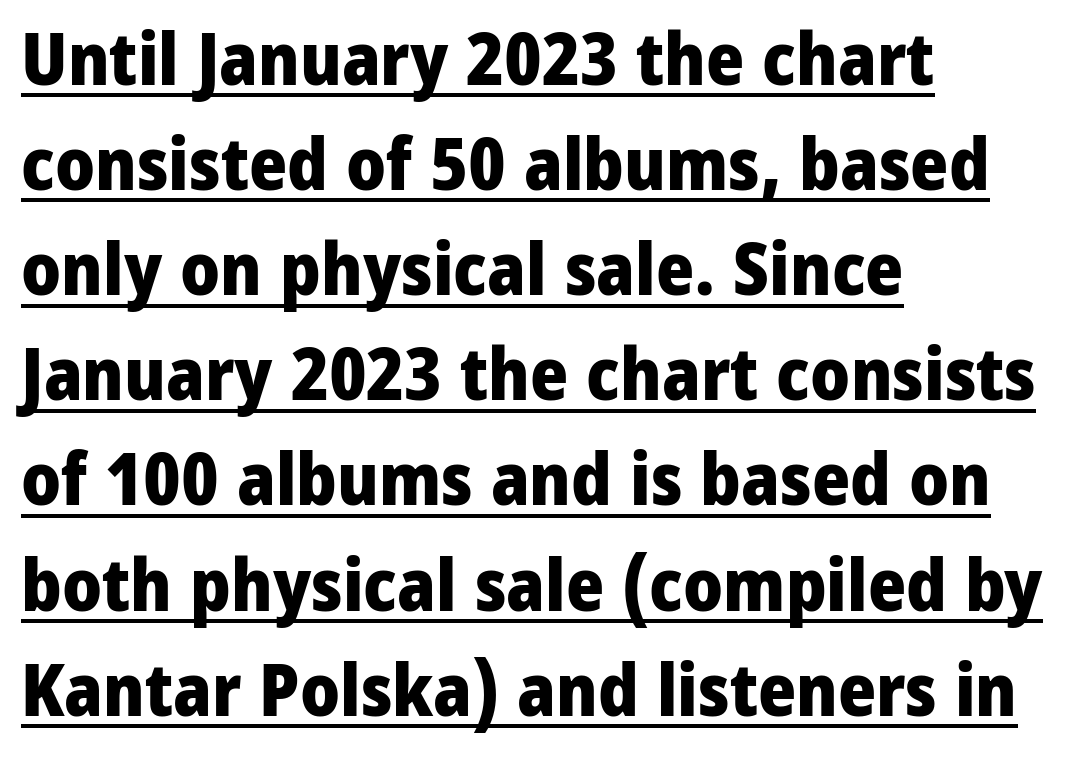
{"serif": "no", "italic": "no", "bold": "yes", "weight": "heavy", "width": "normal", "stroke_contrast": "low", "x_height": "medium", "monospaced": "no", "underline": "yes", "align": "left", "line_spacing": "normal", "line_spacing_ratio": 1.44, "letter_spacing": "normal", "letter_spacing_em": 0.0, "glyph_px": 73}
